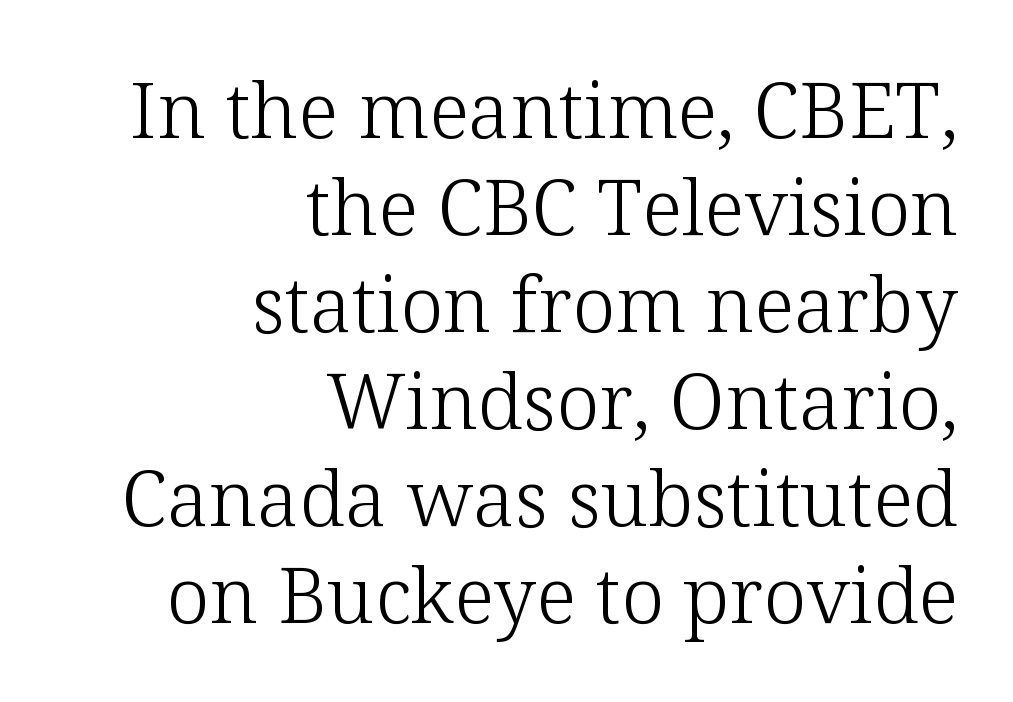
This rendering employs a face with finishing strokes, i.e., a serif. A typesetter would mark this as roman, not italic. Regular leading. What stands out about the letter spacing? Nothing — it is the standard amount. The letters advance in unequal steps, a hallmark of proportional type. Horizontal alignment here is rightward, an uncommon choice for prose.
